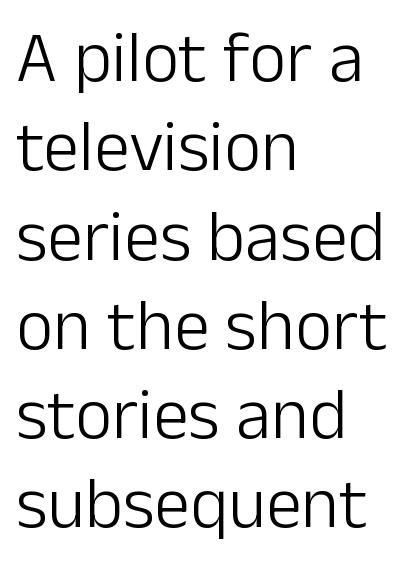
Caption: standard tracking, unaltered. A sans-serif font was chosen for this passage. Descenders hang freely into open space. Do the characters align in a grid? No, the font is proportional.
